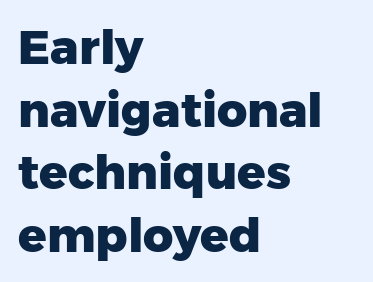
{"serif": "no", "italic": "no", "bold": "yes", "weight": "heavy", "width": "normal", "stroke_contrast": "low", "x_height": "medium", "monospaced": "no", "underline": "no", "align": "left", "line_spacing": "normal", "line_spacing_ratio": 1.33, "letter_spacing": "normal", "letter_spacing_em": 0.0, "glyph_px": 47}
